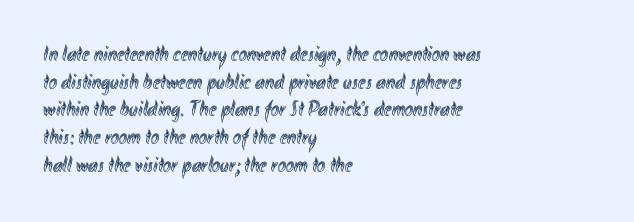
The image shows 22 px text type; set left-aligned, normal line spacing (1.26x), normal letter spacing, not underlined.
